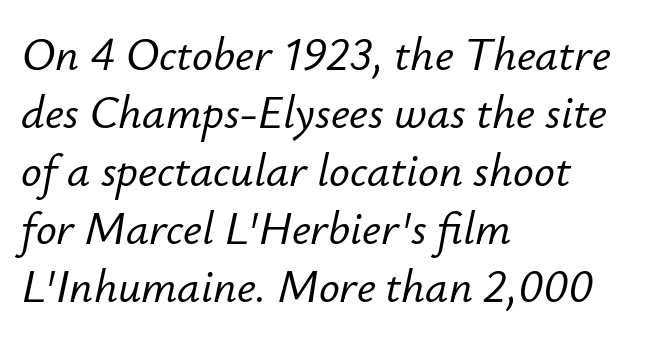
{"italic": "yes", "lean": "right", "slant_degrees": 12, "width": "normal", "stroke_contrast": "low", "x_height": "small", "monospaced": "no", "underline": "no", "align": "left", "line_spacing": "normal", "line_spacing_ratio": 1.26, "letter_spacing": "normal", "letter_spacing_em": 0.0, "glyph_px": 46}
